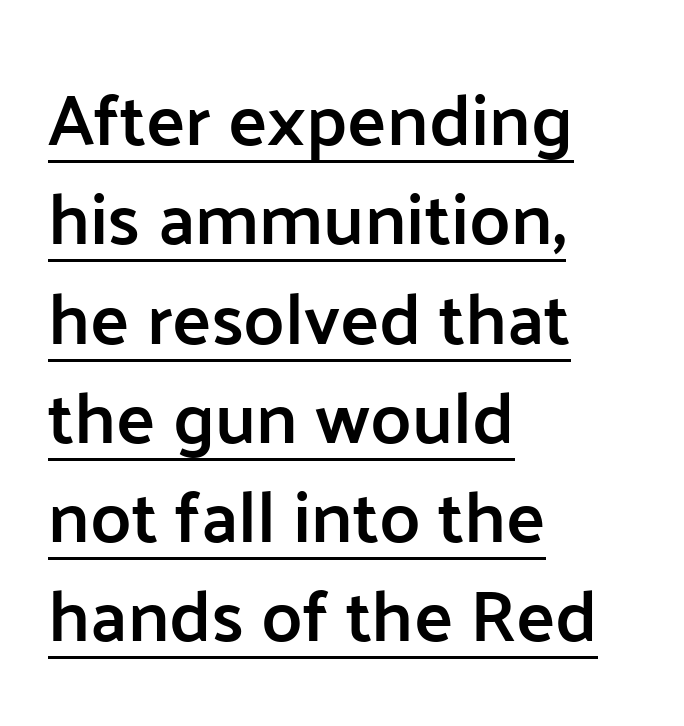
{"serif": "no", "italic": "no", "bold": "semi", "weight": "semibold", "width": "normal", "stroke_contrast": "low", "x_height": "medium", "monospaced": "no", "underline": "yes", "align": "left", "line_spacing": "normal", "line_spacing_ratio": 1.36, "letter_spacing": "normal", "letter_spacing_em": 0.0, "glyph_px": 73}
